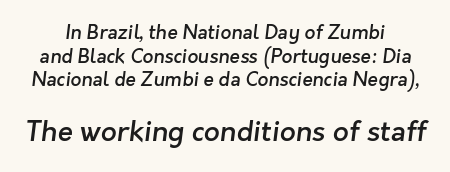
Check where the strokes stop: nothing finishes them off — pure sans. Nothing unusual about the tracking: characters are spaced as the font intends. Heft: intermediate — a semibold. These lines are rendered in a variable-pitch font.
